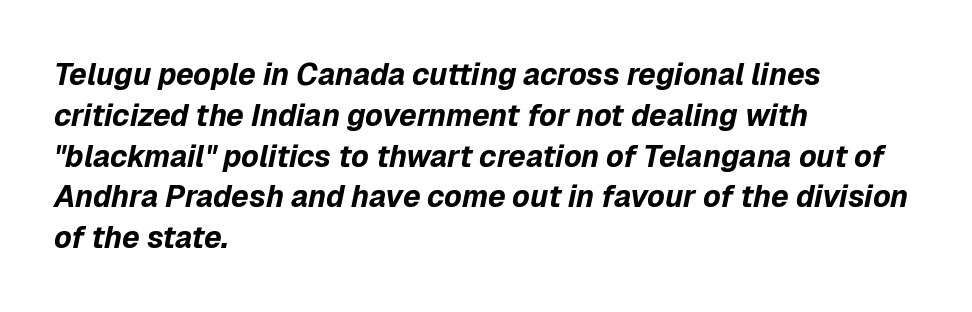
{"italic": "yes", "lean": "right", "slant_degrees": 12, "bold": "yes", "weight": "bold", "width": "normal", "stroke_contrast": "low", "x_height": "medium", "monospaced": "no", "underline": "no", "align": "left", "line_spacing": "normal", "line_spacing_ratio": 1.36, "letter_spacing": "normal", "letter_spacing_em": 0.0, "glyph_px": 30}
